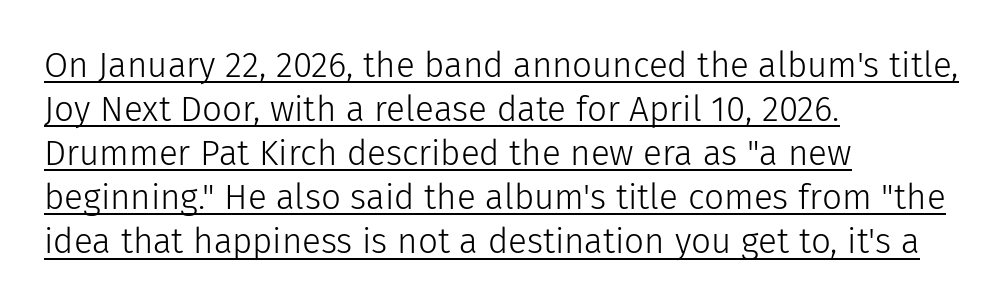
The image shows 35 px light sans-serif type, upright; set left-aligned, normal line spacing (1.26x), normal letter spacing, underlined; low stroke contrast and a medium x-height.
